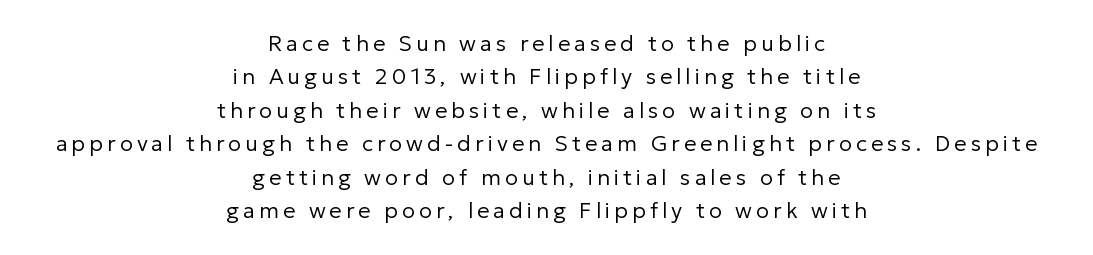
Q: Is the text bold? A: No.
Q: Is the text italic (slanted)? A: No, it is upright.
Q: Is the text underlined? A: No.
Q: How is the paragraph aligned? A: Centered.
Q: Is the spacing between lines tight, normal or loose? A: Normal.
